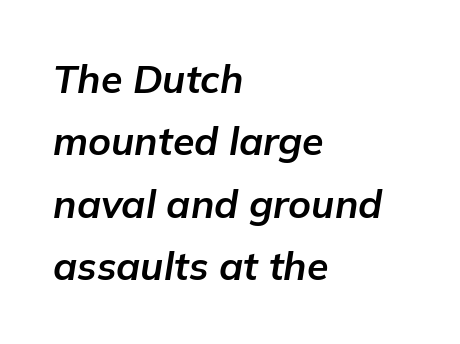
Q: Is the text bold? A: Yes.
Q: Is the text italic (slanted)? A: Yes, it leans right by about 9 degrees.
Q: Is the text underlined? A: No.
Q: How is the paragraph aligned? A: Left-aligned.
Q: Is the spacing between letters normal or unusually wide? A: Normal.
Q: Is the spacing between lines tight, normal or loose? A: Normal.
Q: Width (condensed, normal, or wide)? A: Normal.
Q: Stroke contrast? A: Low.
Q: x-height? A: Medium.
Q: Monospaced? A: No.
